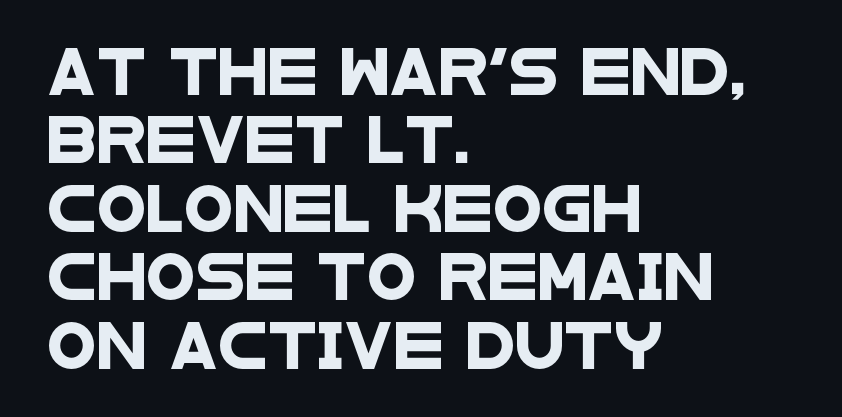
The image shows 45 px wide sans-serif type; set left-aligned, normal line spacing (1.52x), normal letter spacing, not underlined; low stroke contrast and a large x-height.
